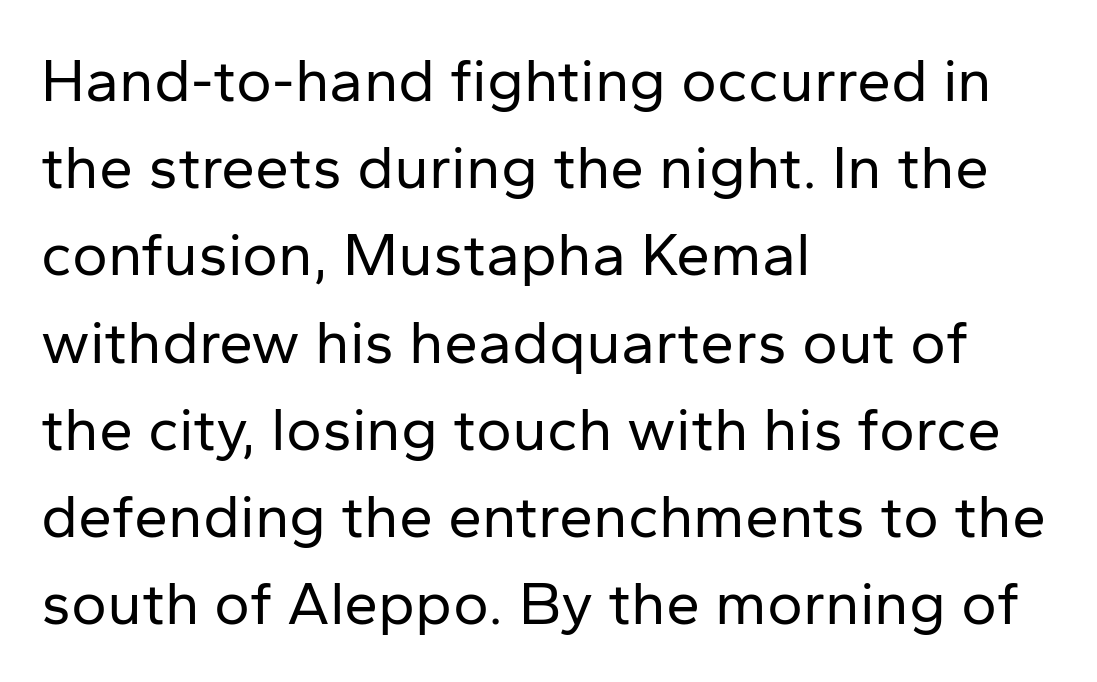
The image shows 61 px regular-weight sans-serif type, upright; set left-aligned, normal line spacing (1.43x), normal letter spacing, not underlined; low stroke contrast and a medium x-height.
